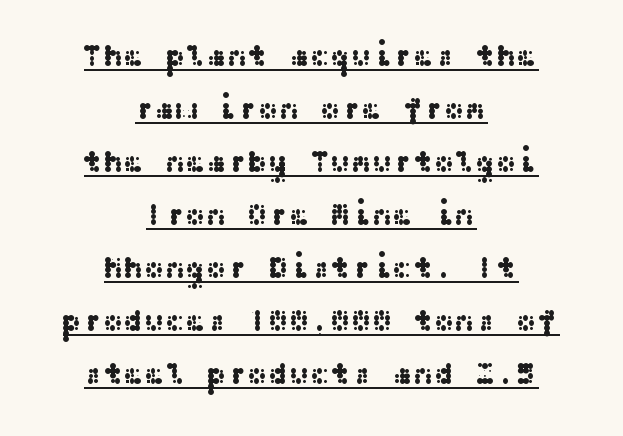
Q: Is the text italic (slanted)? A: No, it is upright.
Q: Is the typeface a serif or a sans-serif typeface? A: Sans-serif.
Q: Is the text underlined? A: Yes.
Q: How is the paragraph aligned? A: Centered.
Q: Is the spacing between letters normal or unusually wide? A: Normal.
Q: Width (condensed, normal, or wide)? A: Wide.
Q: Stroke contrast? A: Medium.
Q: x-height? A: Medium.
